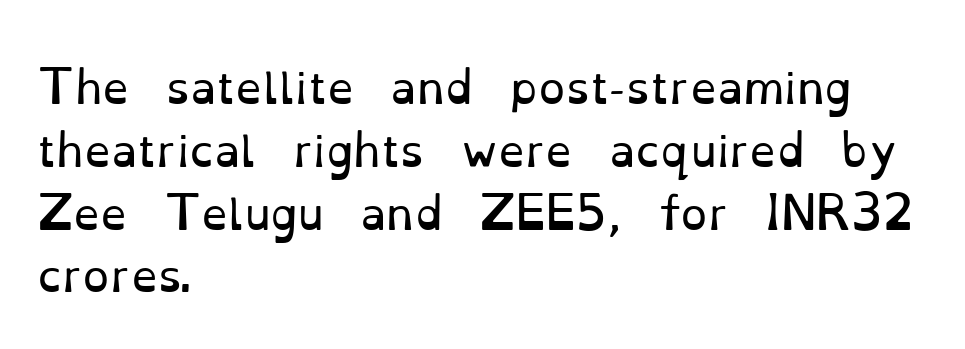
Q: Is the text bold? A: No.
Q: Is the text italic (slanted)? A: No, it is upright.
Q: Is the typeface a serif or a sans-serif typeface? A: Serif.
Q: Is the text underlined? A: No.
Q: How is the paragraph aligned? A: Left-aligned.
Q: Is the spacing between letters normal or unusually wide? A: Normal.
Q: Is the spacing between lines tight, normal or loose? A: Normal.
Q: Width (condensed, normal, or wide)? A: Normal.
Q: Stroke contrast? A: Low.
Q: x-height? A: Small.
Q: Monospaced? A: No.
